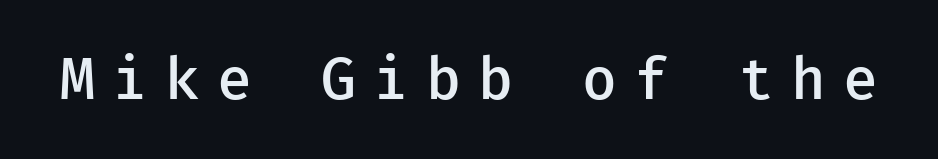
Q: Is the text bold? A: Semi-bold.
Q: Is the text italic (slanted)? A: No, it is upright.
Q: Is the typeface a serif or a sans-serif typeface? A: Sans-serif.
Q: Is the text underlined? A: No.
Q: Is the spacing between letters normal or unusually wide? A: Unusually wide.
Q: Width (condensed, normal, or wide)? A: Normal.
Q: Stroke contrast? A: Low.
Q: x-height? A: Medium.
